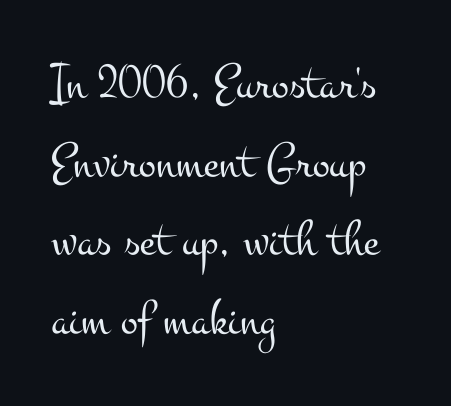
The image shows 51 px light, wide serif type; set left-aligned, normal line spacing (1.54x), normal letter spacing, not underlined; medium stroke contrast and a small x-height.
